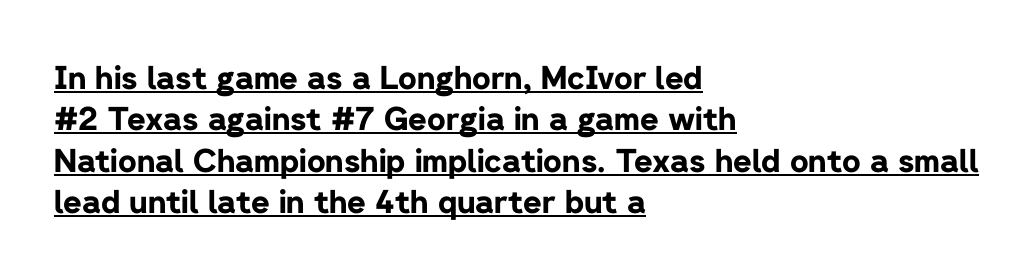
Q: Is the text bold? A: Yes.
Q: Is the text italic (slanted)? A: No, it is upright.
Q: Is the typeface a serif or a sans-serif typeface? A: Sans-serif.
Q: Is the text underlined? A: Yes.
Q: How is the paragraph aligned? A: Left-aligned.
Q: Is the spacing between letters normal or unusually wide? A: Normal.
Q: Is the spacing between lines tight, normal or loose? A: Normal.
Q: Width (condensed, normal, or wide)? A: Normal.
Q: Stroke contrast? A: Low.
Q: x-height? A: Medium.
Q: Monospaced? A: No.
